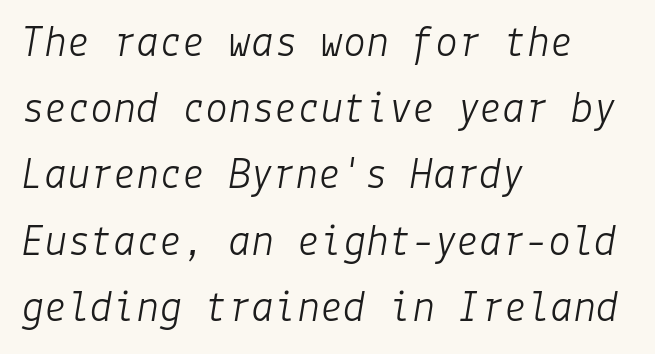
The image shows 46 px light type, italic (leaning right); set left-aligned, normal line spacing (1.44x), normal letter spacing, not underlined; low stroke contrast and a medium x-height.
